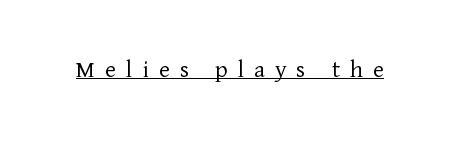
{"italic": "no", "bold": "no", "underline": "yes", "letter_spacing": "wide", "letter_spacing_em": 0.38, "glyph_px": 26}
